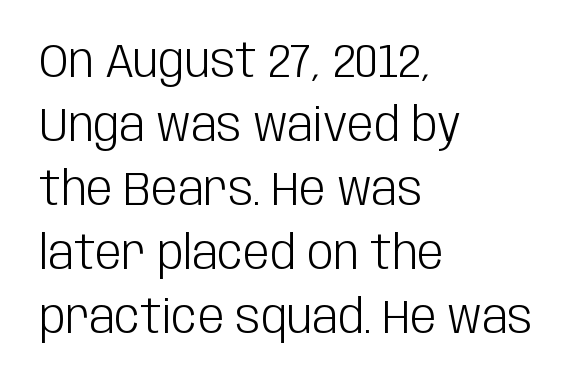
Q: Is the text bold? A: No.
Q: Is the text italic (slanted)? A: No, it is upright.
Q: Is the typeface a serif or a sans-serif typeface? A: Sans-serif.
Q: Is the text underlined? A: No.
Q: How is the paragraph aligned? A: Left-aligned.
Q: Is the spacing between letters normal or unusually wide? A: Normal.
Q: Is the spacing between lines tight, normal or loose? A: Normal.
Q: Width (condensed, normal, or wide)? A: Condensed.
Q: Stroke contrast? A: Low.
Q: x-height? A: Large.
Q: Monospaced? A: No.
